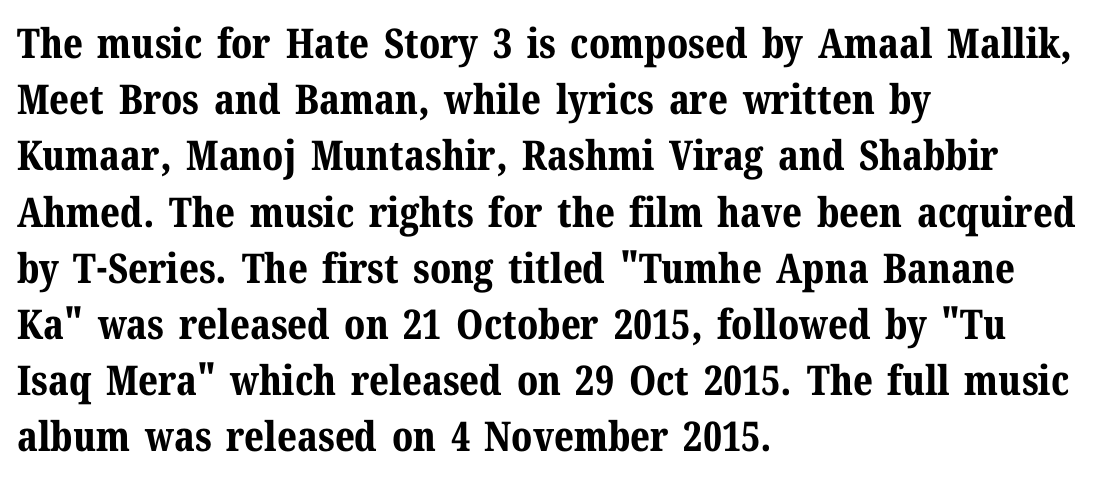
Q: Is the text bold? A: Yes.
Q: Is the text italic (slanted)? A: No, it is upright.
Q: Is the typeface a serif or a sans-serif typeface? A: Serif.
Q: Is the text underlined? A: No.
Q: How is the paragraph aligned? A: Left-aligned.
Q: Is the spacing between letters normal or unusually wide? A: Normal.
Q: Is the spacing between lines tight, normal or loose? A: Normal.
Q: Width (condensed, normal, or wide)? A: Normal.
Q: Stroke contrast? A: Medium.
Q: x-height? A: Medium.
Q: Monospaced? A: No.
